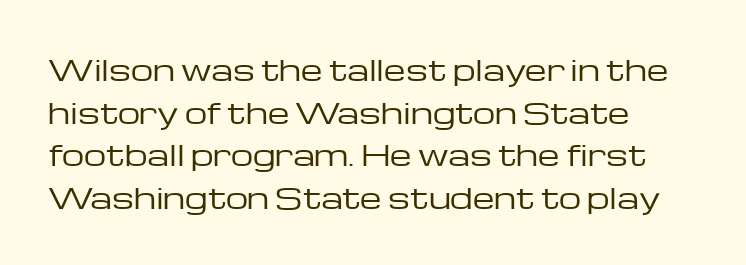
The image shows 28 px regular-weight, wide sans-serif type, upright; set left-aligned, normal line spacing (1.52x), normal letter spacing, not underlined; low stroke contrast and a medium x-height.
